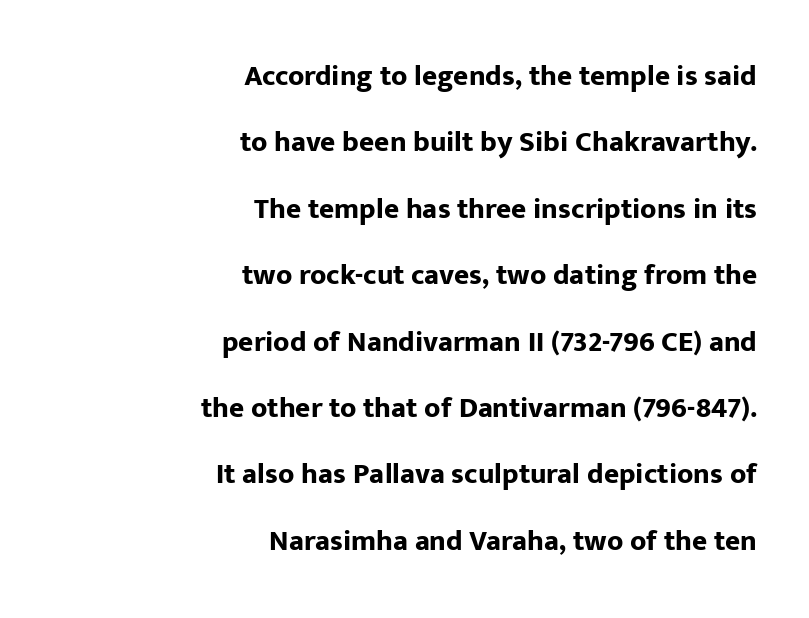
Q: Is the text bold? A: Yes.
Q: Is the text italic (slanted)? A: No, it is upright.
Q: Is the typeface a serif or a sans-serif typeface? A: Sans-serif.
Q: Is the text underlined? A: No.
Q: How is the paragraph aligned? A: Right-aligned.
Q: Is the spacing between letters normal or unusually wide? A: Normal.
Q: Is the spacing between lines tight, normal or loose? A: Loose.
Q: Width (condensed, normal, or wide)? A: Normal.
Q: Stroke contrast? A: Low.
Q: x-height? A: Medium.
Q: Monospaced? A: No.
